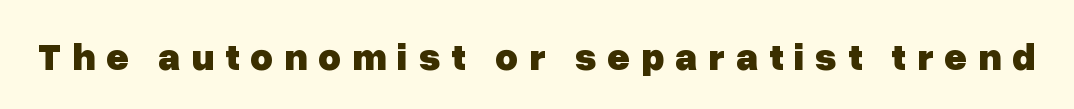
Q: Is the text bold? A: Yes.
Q: Is the text italic (slanted)? A: No, it is upright.
Q: Is the typeface a serif or a sans-serif typeface? A: Sans-serif.
Q: Is the text underlined? A: No.
Q: Is the spacing between letters normal or unusually wide? A: Unusually wide.
Q: Width (condensed, normal, or wide)? A: Normal.
Q: Stroke contrast? A: Low.
Q: x-height? A: Medium.
Q: Monospaced? A: No.
